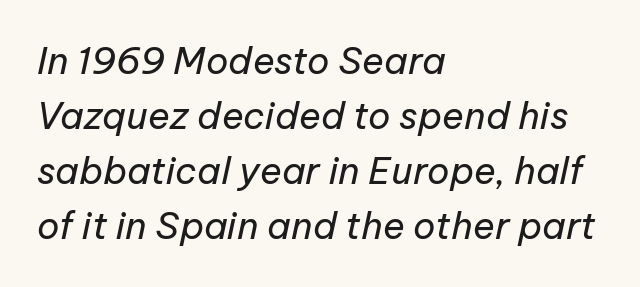
The image shows 37 px regular-weight type, italic (leaning right); set left-aligned, normal line spacing (1.49x), normal letter spacing, not underlined; low stroke contrast and a medium x-height.
